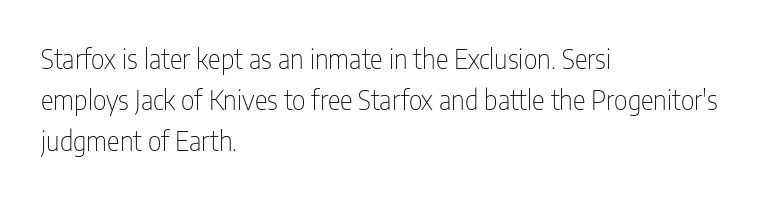
{"italic": "no", "bold": "no", "underline": "no", "align": "left", "line_spacing": "normal", "line_spacing_ratio": 1.51, "letter_spacing": "normal", "letter_spacing_em": 0.0, "glyph_px": 27}
